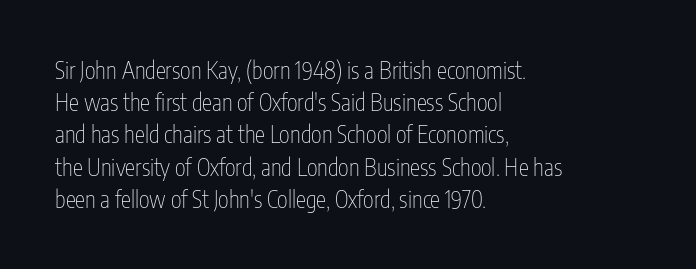
The image shows 23 px text type, upright; set left-aligned, normal line spacing (1.4x), normal letter spacing, not underlined.
